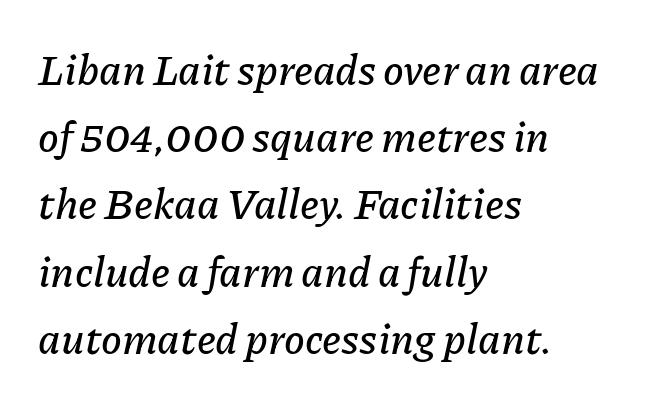
Q: Is the text italic (slanted)? A: Yes, it leans right by about 11 degrees.
Q: Is the text underlined? A: No.
Q: How is the paragraph aligned? A: Left-aligned.
Q: Is the spacing between letters normal or unusually wide? A: Normal.
Q: Is the spacing between lines tight, normal or loose? A: Normal.
Q: Width (condensed, normal, or wide)? A: Normal.
Q: Stroke contrast? A: Low.
Q: x-height? A: Medium.
Q: Monospaced? A: No.
